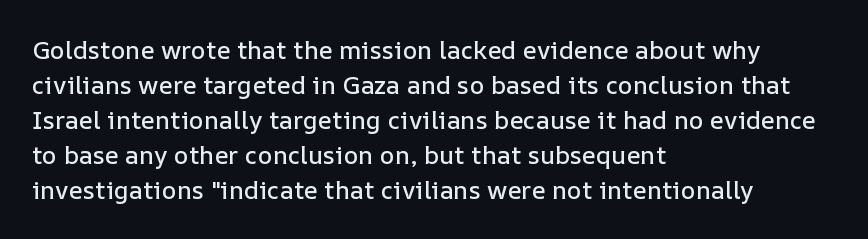
The image shows 25 px text type, upright; set left-aligned, normal line spacing (1.4x), normal letter spacing, not underlined.
